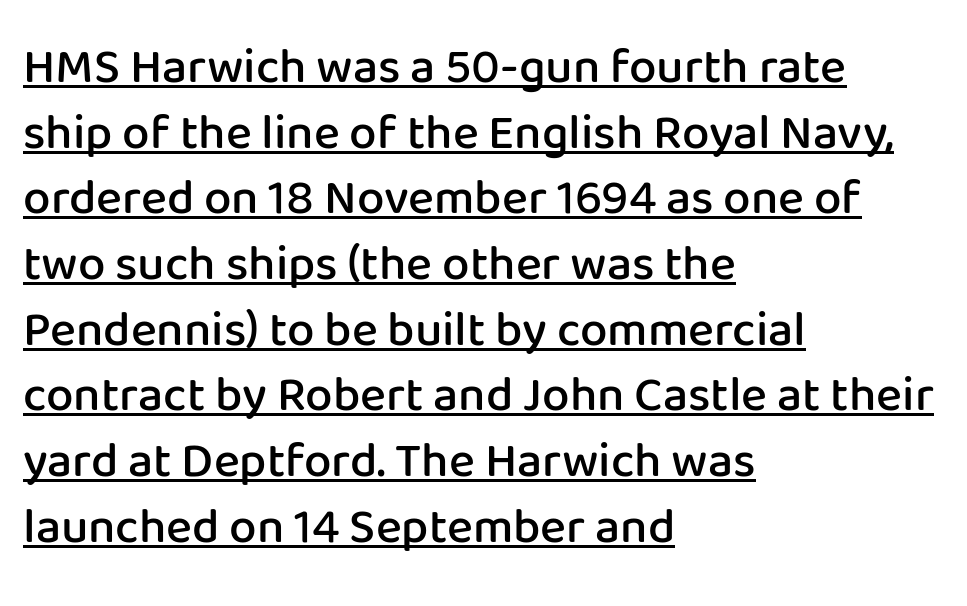
Stroke terminals: plain, sans-serif. Short note: letters normally spaced. Looks like regular typesetting: each glyph gets only the width it needs. Slightly chunky letters — semibold, I'd say, not full bold. Quick note: not italic, upright. Is the block centered? No — it sits flush against the left margin.
